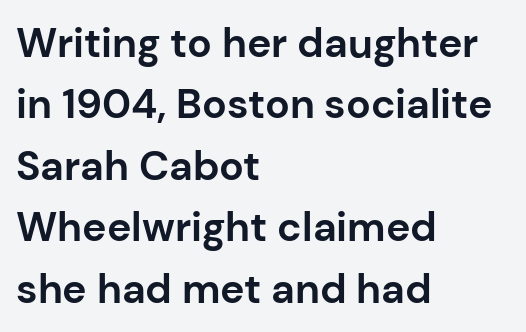
Quick note: interline space is typical. The typeface chosen for these lines omits serifs. The face used here is proportionally spaced, like ordinary book or web type. As a designer I'd log this as weight 700, bold. The words here are not underlined.
